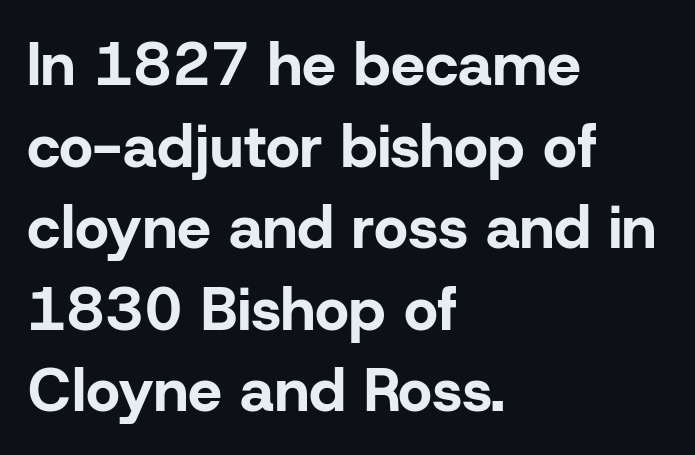
The image shows 60 px bold sans-serif type, upright; set left-aligned, normal line spacing (1.36x), normal letter spacing, not underlined; low stroke contrast and a medium x-height.
